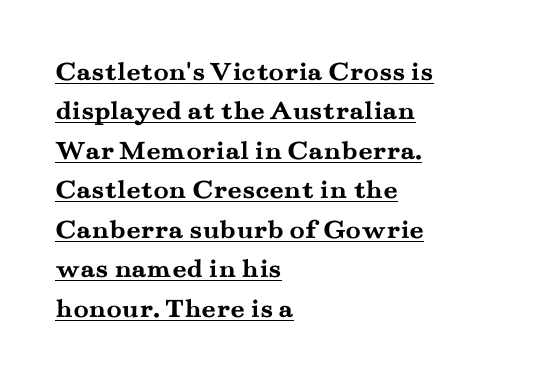
Observe the serifs anchoring each vertical stroke in this sample. The rendering uses a moderate line-height, typical for paragraphs. The lettering is marked with a stroke running underneath it. All the whitespace from short lines collects on the right. This rendering leaves character spacing at its baseline value.
